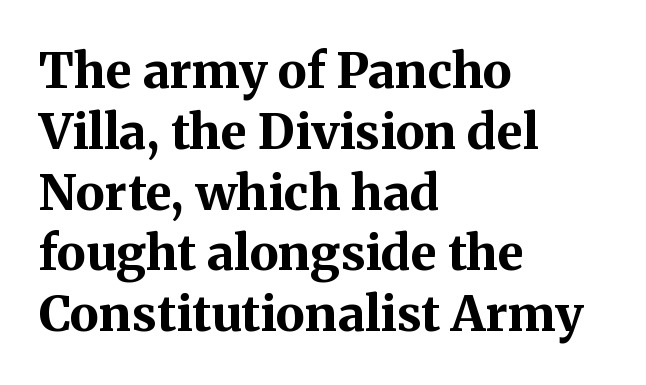
The image shows 49 px bold serif type, upright; set left-aligned, line spacing 1.24x, normal letter spacing, not underlined; medium stroke contrast and a medium x-height.
